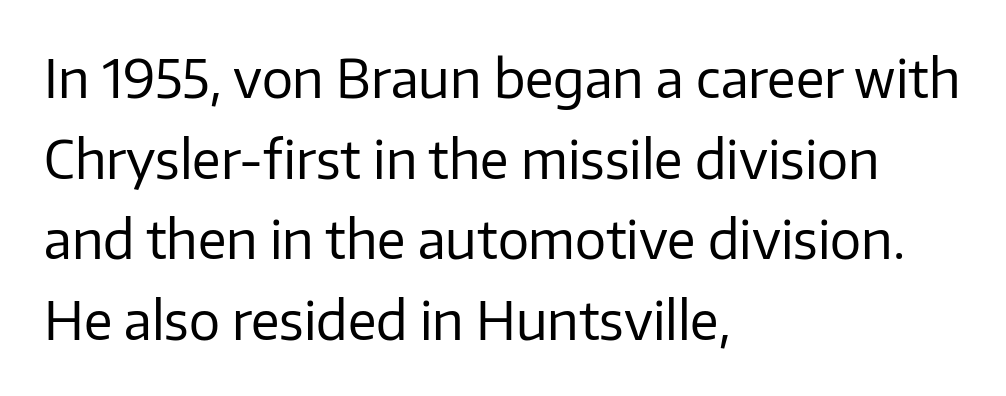
The image shows 52 px regular-weight sans-serif type, upright; set left-aligned, normal line spacing (1.55x), normal letter spacing, not underlined; low stroke contrast and a medium x-height.
